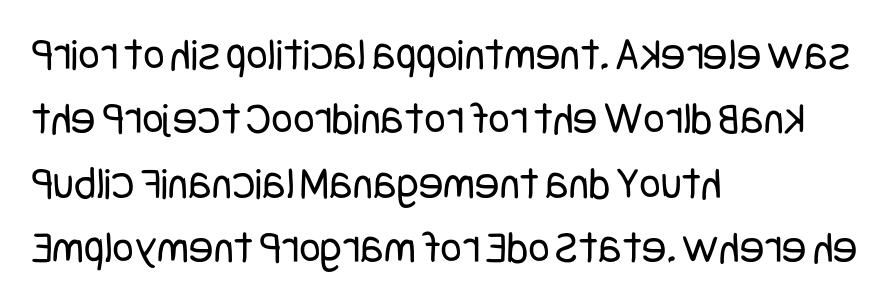
Q: Is the text bold? A: No.
Q: Is the text italic (slanted)? A: No, it is upright.
Q: Is the typeface a serif or a sans-serif typeface? A: Sans-serif.
Q: Is the text underlined? A: No.
Q: How is the paragraph aligned? A: Left-aligned.
Q: Is the spacing between letters normal or unusually wide? A: Normal.
Q: Is the spacing between lines tight, normal or loose? A: Normal.
Q: Width (condensed, normal, or wide)? A: Condensed.
Q: Stroke contrast? A: Low.
Q: x-height? A: Large.
